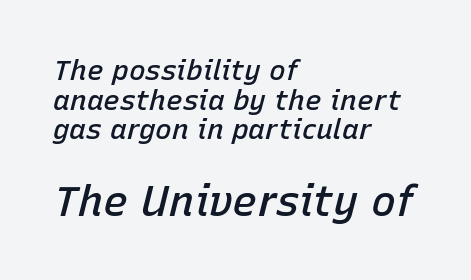
The image shows 42 px semibold type, italic (leaning right); set left-aligned, tight line spacing (1.06x), normal letter spacing, not underlined; the second (bottom) block is 1.5x larger; low stroke contrast and a medium x-height.
